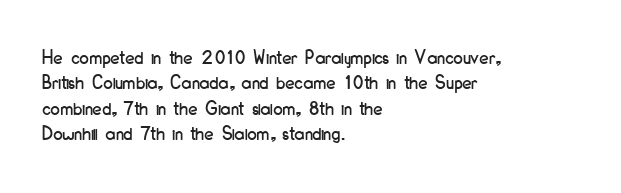
Short and long lines alike share a common starting point at left. Letters rest on an invisible, unmarked baseline. No extra tracking has been applied to these lines. Is there any slant? The stems are plumb.
